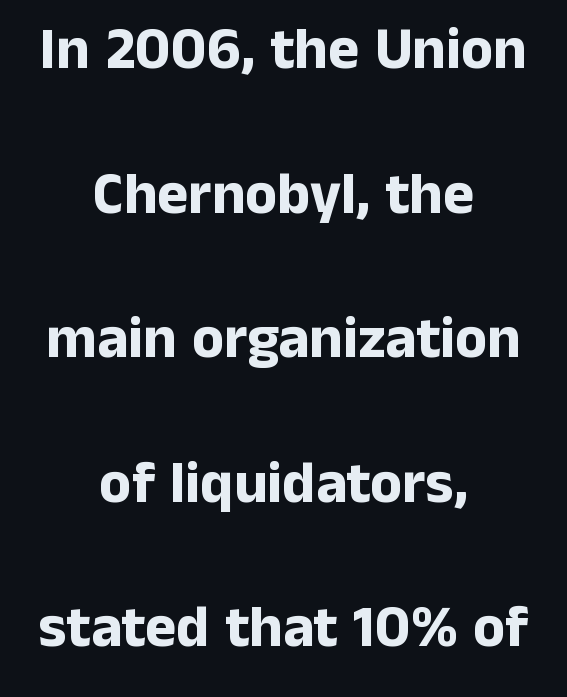
{"serif": "no", "italic": "no", "bold": "yes", "weight": "bold", "width": "normal", "stroke_contrast": "low", "x_height": "medium", "monospaced": "no", "underline": "no", "align": "center", "line_spacing": "loose", "line_spacing_ratio": 2.45, "letter_spacing": "normal", "letter_spacing_em": 0.0, "glyph_px": 59}
